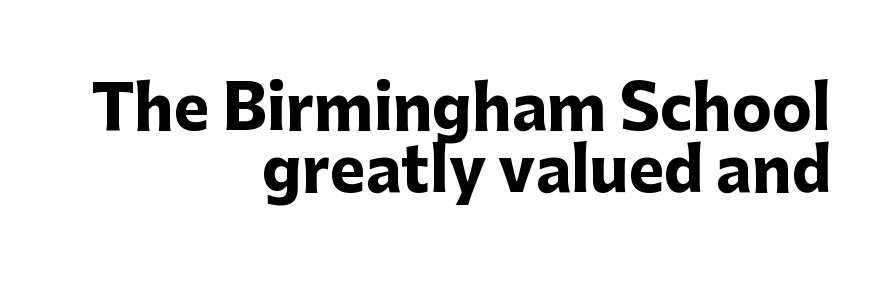
{"serif": "no", "italic": "no", "bold": "yes", "weight": "heavy", "width": "normal", "stroke_contrast": "low", "x_height": "medium", "monospaced": "no", "underline": "no", "align": "right", "line_spacing": "tight", "line_spacing_ratio": 1.04, "letter_spacing": "normal", "letter_spacing_em": 0.0, "glyph_px": 60}
